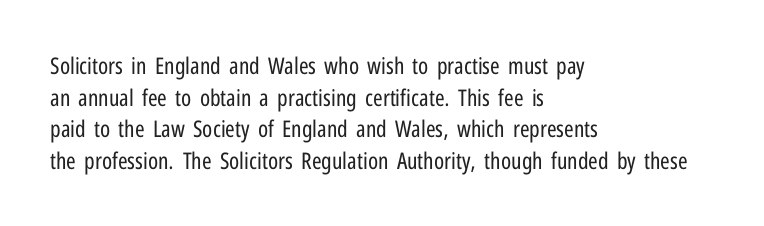
The image shows 23 px text type, upright; set left-aligned, normal line spacing (1.37x), normal letter spacing, not underlined.
